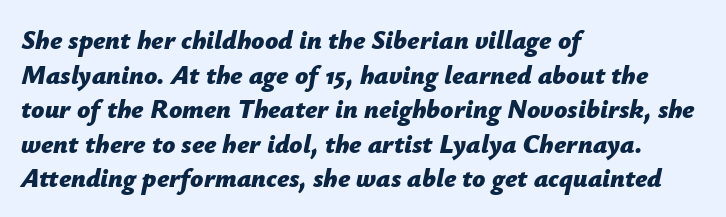
Slant detected: the letters are inclined. Look at the tracking — it's just the regular setting, nothing added. This sample keeps an unexceptional amount of space between lines. On the weight axis this lands at bold, roughly 700. Glance below the letters and you will spot only blank space.
